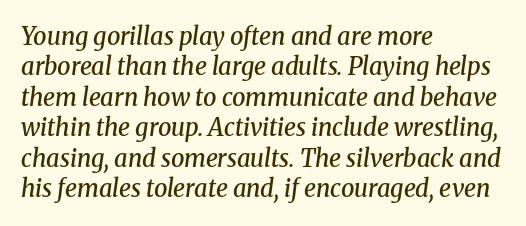
Evenly set lines give the paragraph a standard silhouette. A bit beefed up — I'd call it semibold rather than bold. Does extra space separate the letters? No, they use regular spacing. The setting favours the left margin, as ordinary paragraphs usually do.
